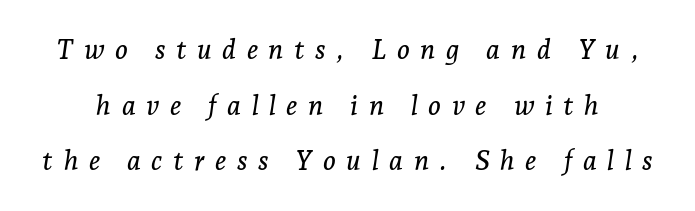
Q: Is the text italic (slanted)? A: Yes, it leans right by about 7 degrees.
Q: Is the text underlined? A: No.
Q: Is the spacing between letters normal or unusually wide? A: Unusually wide.
Q: Is the spacing between lines tight, normal or loose? A: Loose.
